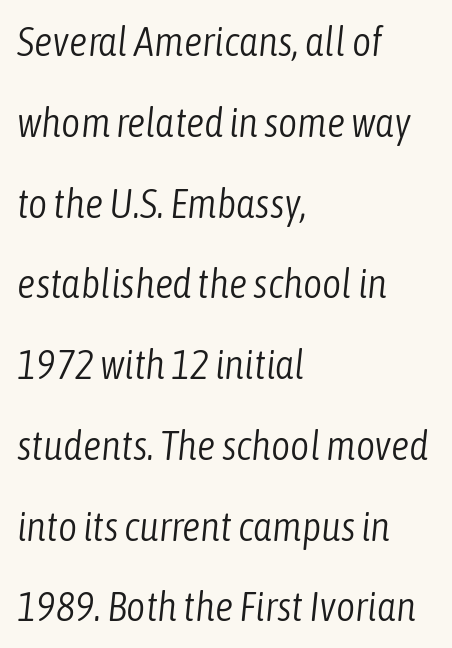
The image shows 41 px light, condensed type, italic (leaning right); set left-aligned, loose line spacing (1.97x), normal letter spacing, not underlined; low stroke contrast and a medium x-height.
